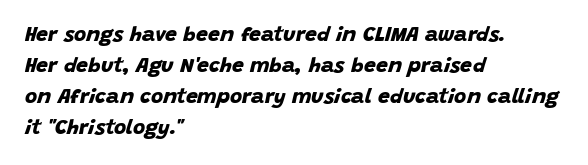
Q: Is the text bold? A: Yes.
Q: Is the text underlined? A: No.
Q: How is the paragraph aligned? A: Left-aligned.
Q: Is the spacing between letters normal or unusually wide? A: Normal.
Q: Is the spacing between lines tight, normal or loose? A: Normal.
